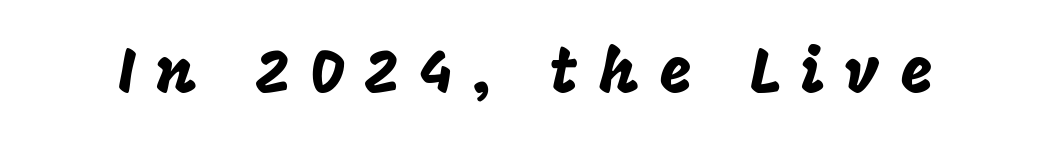
Q: Is the text italic (slanted)? A: Yes.
Q: Is the typeface a serif or a sans-serif typeface? A: Sans-serif.
Q: Is the text underlined? A: No.
Q: Is the spacing between letters normal or unusually wide? A: Unusually wide.
Q: Width (condensed, normal, or wide)? A: Normal.
Q: Stroke contrast? A: Low.
Q: x-height? A: Large.
Q: Monospaced? A: No.
